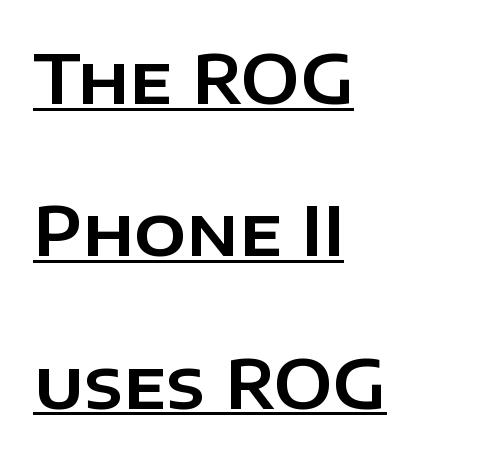
{"serif": "no", "italic": "no", "width": "normal", "stroke_contrast": "low", "x_height": "large", "monospaced": "no", "underline": "yes", "align": "left", "line_spacing": "loose", "line_spacing_ratio": 2.24, "letter_spacing": "normal", "letter_spacing_em": 0.0, "glyph_px": 68}
